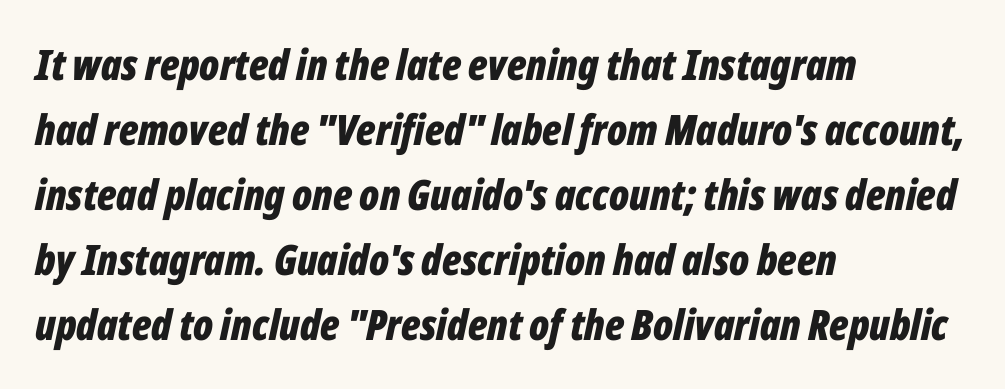
The image shows 42 px bold, condensed type, italic (leaning right); set left-aligned, normal line spacing (1.55x), normal letter spacing, not underlined; low stroke contrast and a medium x-height.
